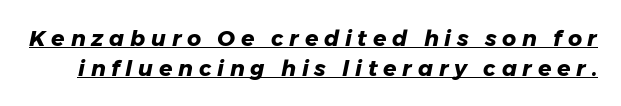
Q: Is the text bold? A: Yes.
Q: Is the text italic (slanted)? A: Yes, it leans right by about 11 degrees.
Q: Is the text underlined? A: Yes.
Q: Is the spacing between letters normal or unusually wide? A: Unusually wide.
Q: Is the spacing between lines tight, normal or loose? A: Normal.
